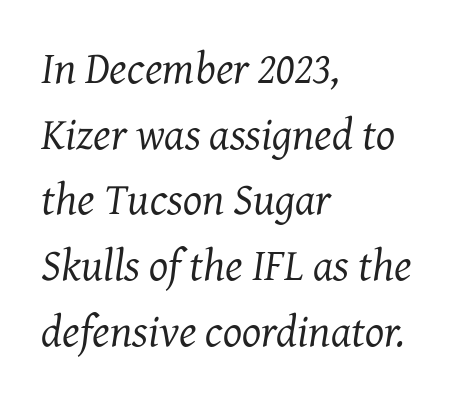
The passage shown has conventional tracking throughout. Varying glyph widths throughout — classic text-font behaviour. This sample uses a serif face. Weight class: somewhere from thin through regular.
